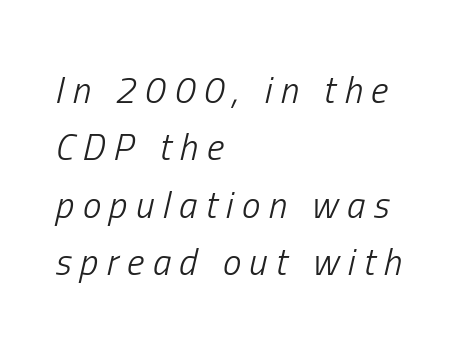
{"italic": "yes", "lean": "right", "slant_degrees": 13, "bold": "no", "weight": "light", "width": "condensed", "stroke_contrast": "low", "x_height": "medium", "monospaced": "no", "underline": "no", "align": "left", "line_spacing": "normal", "line_spacing_ratio": 1.55, "letter_spacing": "wide", "letter_spacing_em": 0.23, "glyph_px": 37}
